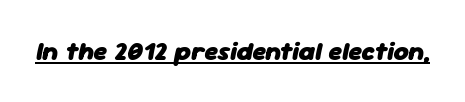
{"italic": "yes", "lean": "right", "slant_degrees": 11, "bold": "yes", "underline": "yes", "letter_spacing": "normal", "letter_spacing_em": 0.0, "glyph_px": 26}
